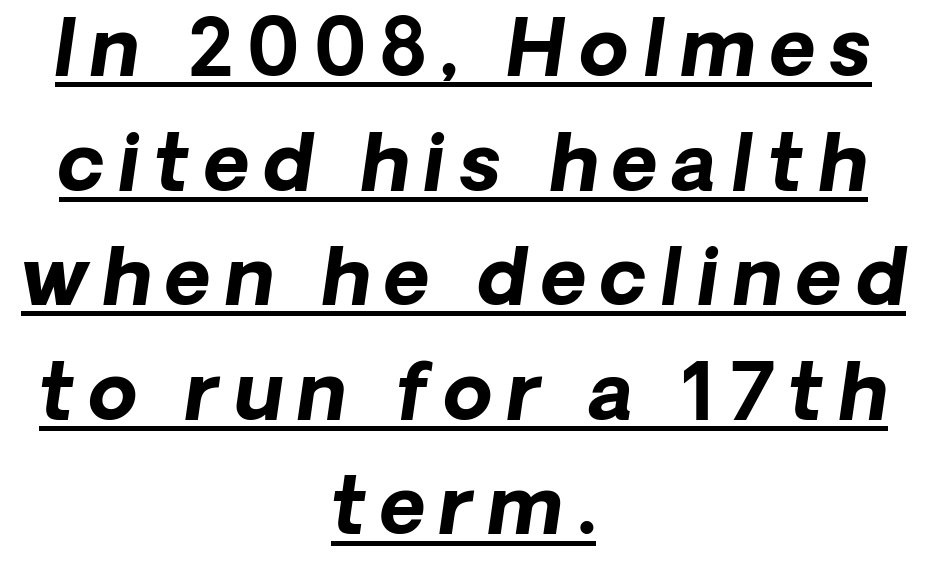
The image shows 79 px bold type, italic (leaning right); set centered, normal line spacing (1.45x), underlined; low stroke contrast and a medium x-height.
